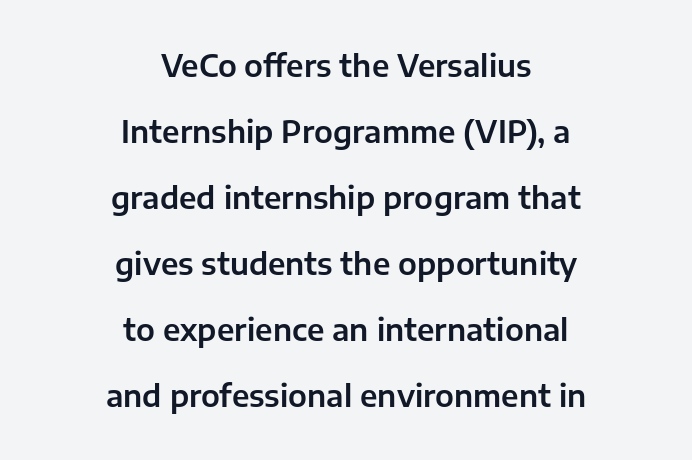
{"serif": "no", "italic": "no", "width": "normal", "stroke_contrast": "low", "x_height": "medium", "monospaced": "no", "underline": "no", "align": "center", "line_spacing": "loose", "line_spacing_ratio": 2.2, "letter_spacing": "normal", "letter_spacing_em": 0.0, "glyph_px": 30}
